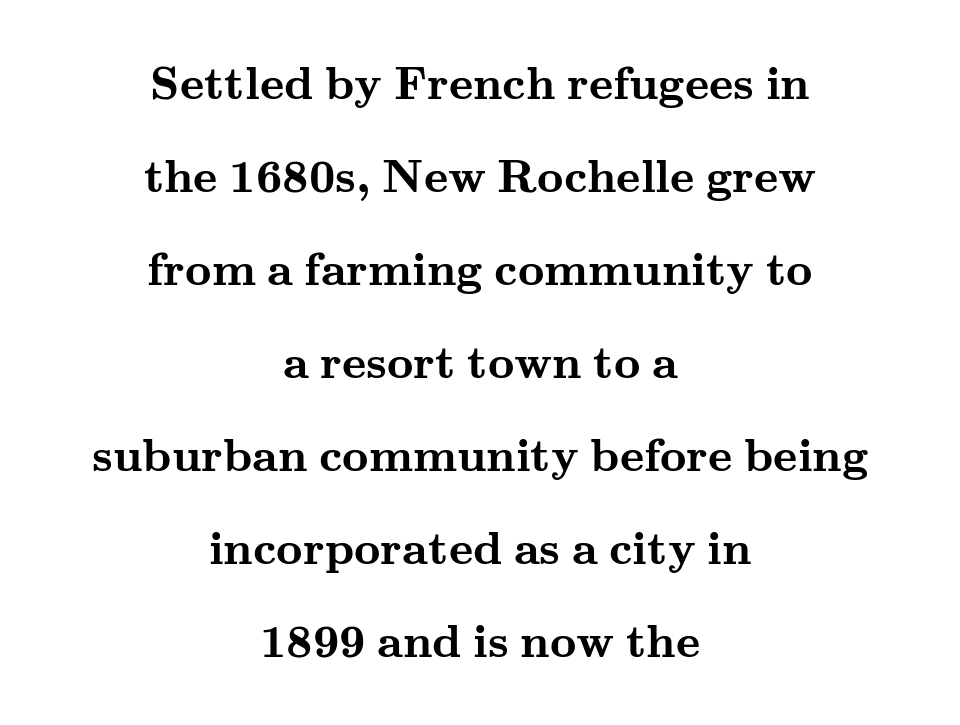
{"serif": "yes", "italic": "no", "bold": "yes", "weight": "semibold", "width": "wide", "stroke_contrast": "medium", "x_height": "small", "monospaced": "no", "underline": "no", "align": "center", "line_spacing": "loose", "line_spacing_ratio": 2.02, "letter_spacing": "normal", "letter_spacing_em": 0.0, "glyph_px": 46}
